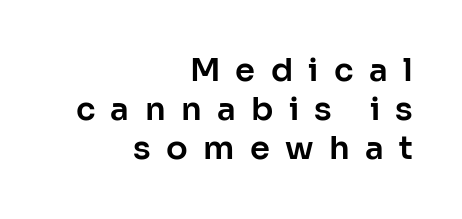
Q: Is the text italic (slanted)? A: No, it is upright.
Q: Is the typeface a serif or a sans-serif typeface? A: Sans-serif.
Q: Is the text underlined? A: No.
Q: How is the paragraph aligned? A: Right-aligned.
Q: Is the spacing between letters normal or unusually wide? A: Unusually wide.
Q: Width (condensed, normal, or wide)? A: Normal.
Q: Stroke contrast? A: Low.
Q: x-height? A: Medium.
Q: Monospaced? A: No.
